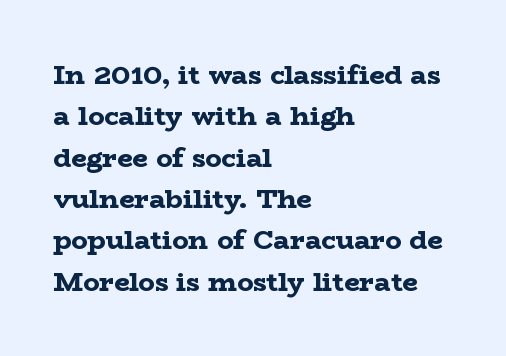
This block has exactly the height ordinary leading produces. The letterforms sit shoulder to shoulder at normal distance. On the weight axis this lands at bold, roughly 700. Line beginnings align vertically; line endings do not. A roman cut, with each character standing at attention.
